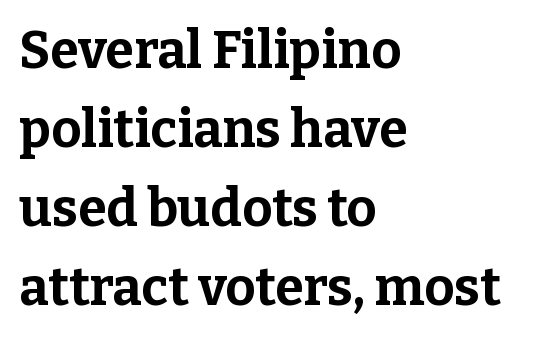
{"serif": "yes", "italic": "no", "bold": "yes", "weight": "bold", "width": "normal", "stroke_contrast": "low", "x_height": "medium", "monospaced": "no", "underline": "no", "align": "left", "line_spacing": "normal", "line_spacing_ratio": 1.52, "letter_spacing": "normal", "letter_spacing_em": 0.0, "glyph_px": 52}
